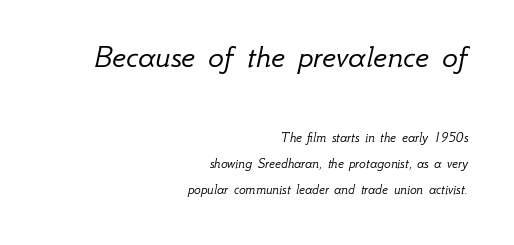
Does the copy run flush right? Yes — the right margin is perfectly even. No extra tracking has been applied to these lines. A clean baseline with only descenders dipping below it. Size contrast runs from large at the top to small at the bottom. If you drew a line through each stem, it would be angled.
